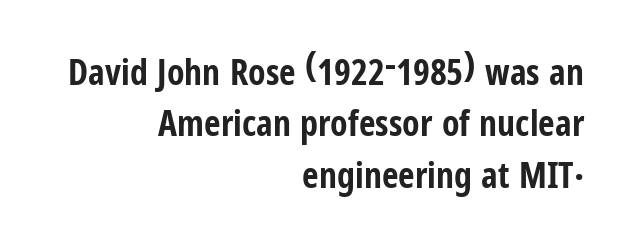
Q: Is the text bold? A: Yes.
Q: Is the text italic (slanted)? A: No, it is upright.
Q: Is the typeface a serif or a sans-serif typeface? A: Sans-serif.
Q: Is the text underlined? A: No.
Q: How is the paragraph aligned? A: Right-aligned.
Q: Is the spacing between letters normal or unusually wide? A: Normal.
Q: Is the spacing between lines tight, normal or loose? A: Normal.
Q: Width (condensed, normal, or wide)? A: Condensed.
Q: Stroke contrast? A: Low.
Q: x-height? A: Medium.
Q: Monospaced? A: No.
